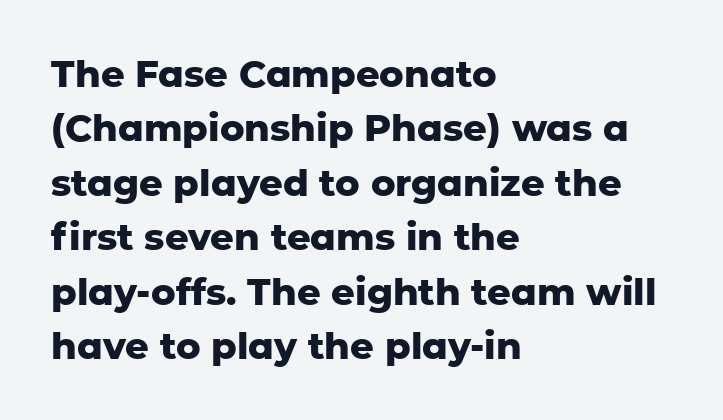
Q: Is the text bold? A: Yes.
Q: Is the text italic (slanted)? A: No, it is upright.
Q: Is the typeface a serif or a sans-serif typeface? A: Sans-serif.
Q: Is the text underlined? A: No.
Q: How is the paragraph aligned? A: Left-aligned.
Q: Is the spacing between letters normal or unusually wide? A: Normal.
Q: Is the spacing between lines tight, normal or loose? A: Normal.
Q: Width (condensed, normal, or wide)? A: Normal.
Q: Stroke contrast? A: Low.
Q: x-height? A: Medium.
Q: Monospaced? A: No.
